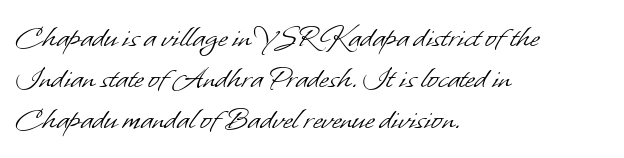
{"serif": "no", "bold": "no", "weight": "light", "width": "normal", "stroke_contrast": "low", "x_height": "small", "monospaced": "no", "underline": "no", "align": "left", "line_spacing_ratio": 1.24, "letter_spacing": "normal", "letter_spacing_em": 0.0, "glyph_px": 33}
